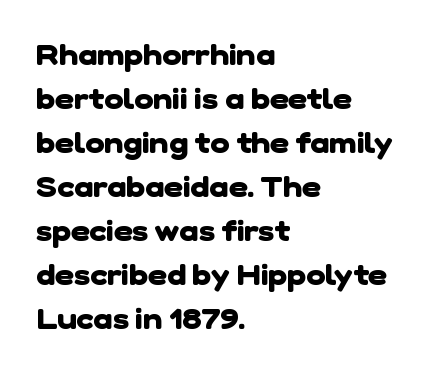
Nope, no serifs anywhere on these letters. The string is rendered with underlining switched off. The rag falls on the right side of this text block. Default kerning and tracking; the words read as compact shapes. This is heavy type, rendered in bold.
